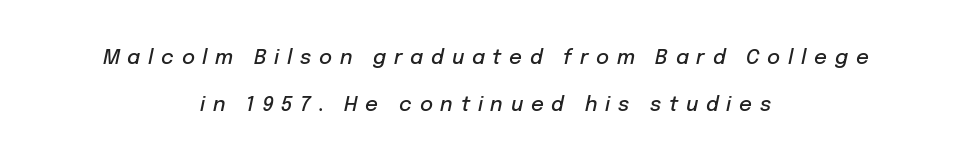
{"italic": "yes", "lean": "right", "slant_degrees": 12, "bold": "semi", "underline": "no", "align": "center", "line_spacing": "loose", "line_spacing_ratio": 2.37, "letter_spacing": "wide", "letter_spacing_em": 0.39, "glyph_px": 20}
